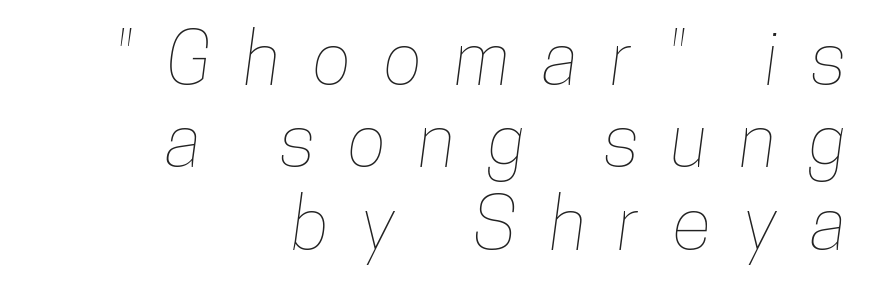
The area under the type is left untouched. Character widths vary here, with narrow letters taking less room than wide ones. Someone cranked the tracking dial way up on this one. Which margin do the lines hug? The right one — the left edge is uneven. Whoever set this chose condensed vertical rhythm over breathing room.
